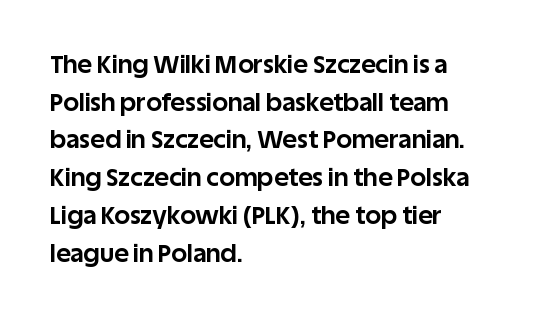
Q: Is the text bold? A: Yes.
Q: Is the text italic (slanted)? A: No, it is upright.
Q: Is the text underlined? A: No.
Q: How is the paragraph aligned? A: Left-aligned.
Q: Is the spacing between letters normal or unusually wide? A: Normal.
Q: Is the spacing between lines tight, normal or loose? A: Normal.
